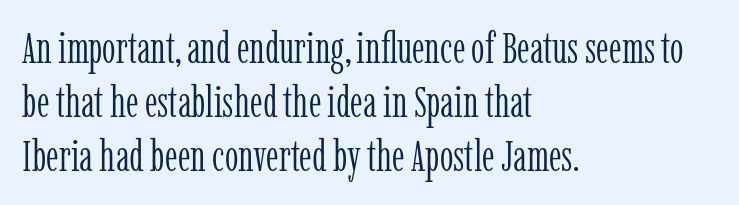
The image shows 43 px light, condensed serif type, upright; set left-aligned, normal line spacing (1.26x), normal letter spacing, not underlined; low stroke contrast and a medium x-height.
